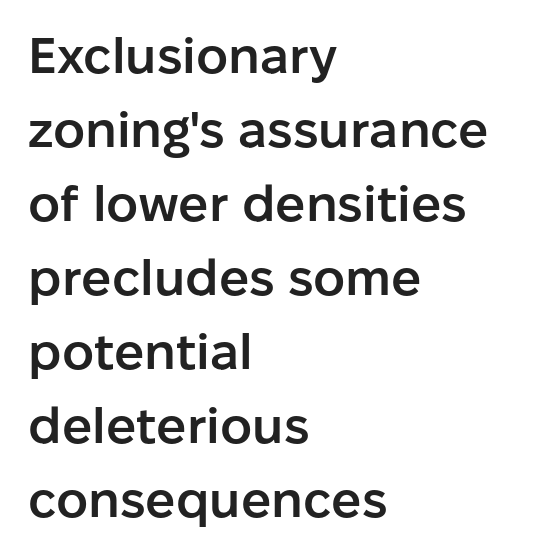
Q: Is the text bold? A: Semi-bold.
Q: Is the text italic (slanted)? A: No, it is upright.
Q: Is the typeface a serif or a sans-serif typeface? A: Sans-serif.
Q: Is the text underlined? A: No.
Q: How is the paragraph aligned? A: Left-aligned.
Q: Is the spacing between letters normal or unusually wide? A: Normal.
Q: Is the spacing between lines tight, normal or loose? A: Normal.
Q: Width (condensed, normal, or wide)? A: Normal.
Q: Stroke contrast? A: Low.
Q: x-height? A: Medium.
Q: Monospaced? A: No.
